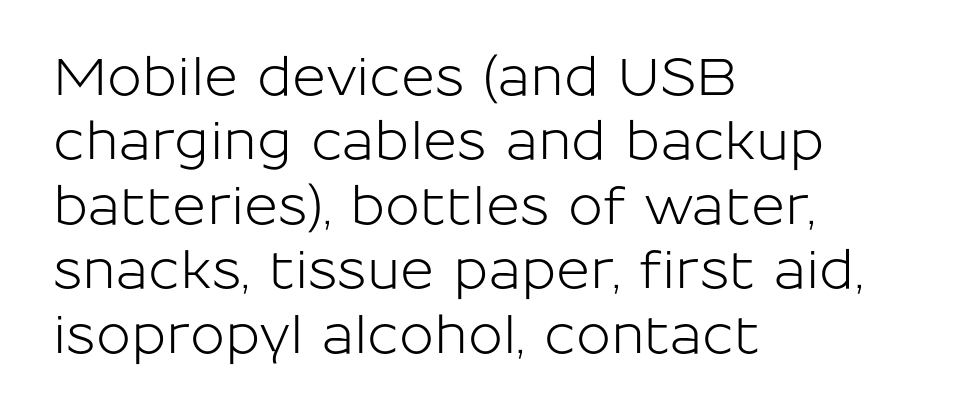
Q: Is the text italic (slanted)? A: No, it is upright.
Q: Is the typeface a serif or a sans-serif typeface? A: Sans-serif.
Q: Is the text underlined? A: No.
Q: How is the paragraph aligned? A: Left-aligned.
Q: Is the spacing between letters normal or unusually wide? A: Normal.
Q: Width (condensed, normal, or wide)? A: Normal.
Q: Stroke contrast? A: Low.
Q: x-height? A: Medium.
Q: Monospaced? A: No.
